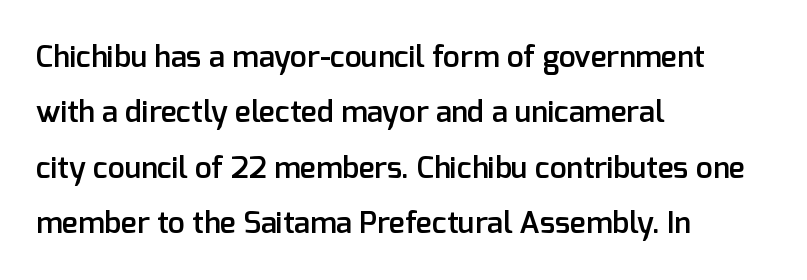
{"serif": "no", "italic": "no", "bold": "semi", "weight": "semibold", "width": "normal", "stroke_contrast": "low", "x_height": "medium", "monospaced": "no", "underline": "no", "align": "left", "line_spacing_ratio": 1.85, "letter_spacing": "normal", "letter_spacing_em": 0.0, "glyph_px": 30}
